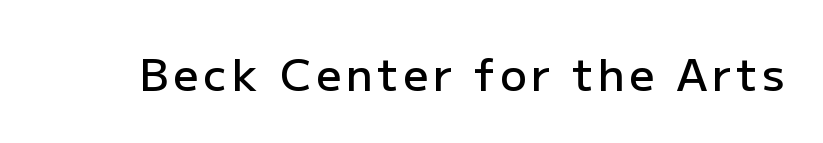
Q: Is the text bold? A: Semi-bold.
Q: Is the text italic (slanted)? A: No, it is upright.
Q: Is the typeface a serif or a sans-serif typeface? A: Sans-serif.
Q: Is the text underlined? A: No.
Q: Width (condensed, normal, or wide)? A: Normal.
Q: Stroke contrast? A: Low.
Q: x-height? A: Medium.
Q: Monospaced? A: No.
